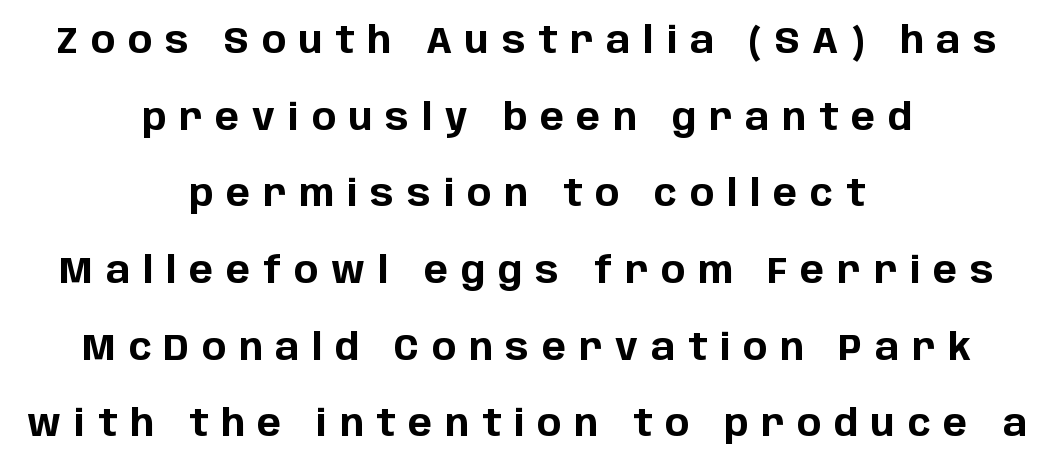
{"serif": "no", "italic": "no", "bold": "yes", "weight": "bold", "width": "normal", "stroke_contrast": "low", "x_height": "large", "monospaced": "no", "underline": "no", "align": "center", "line_spacing": "loose", "line_spacing_ratio": 2.13, "letter_spacing": "wide", "letter_spacing_em": 0.36, "glyph_px": 36}
